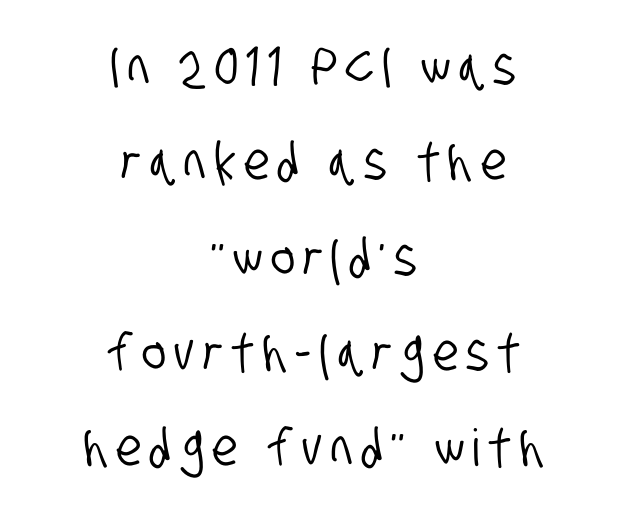
{"serif": "no", "width": "condensed", "stroke_contrast": "low", "x_height": "large", "monospaced": "no", "underline": "no", "align": "center", "line_spacing_ratio": 1.87, "glyph_px": 51}
